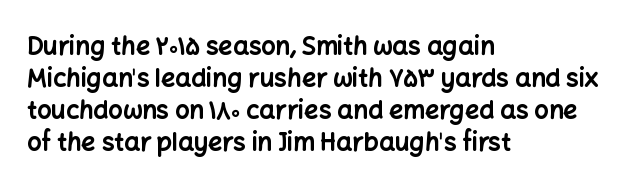
Q: Is the text bold? A: Yes.
Q: Is the text italic (slanted)? A: No, it is upright.
Q: Is the text underlined? A: No.
Q: How is the paragraph aligned? A: Left-aligned.
Q: Is the spacing between letters normal or unusually wide? A: Normal.
Q: Is the spacing between lines tight, normal or loose? A: Normal.
